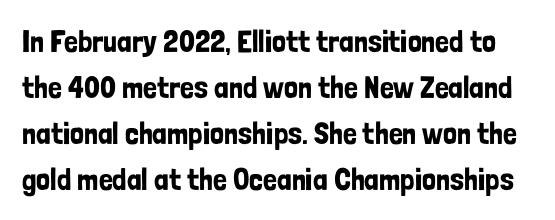
Descenders are the only things crossing below the line. Regarding leading, the lines here are spaced in the standard way. Is this a fixed-width face? No — the glyphs have proportional, varying widths. This sample uses plain, unmodified letter spacing. Nothing sits at the stroke ends, so this counts as sans-serif. Vertical strokes here are truly vertical.
